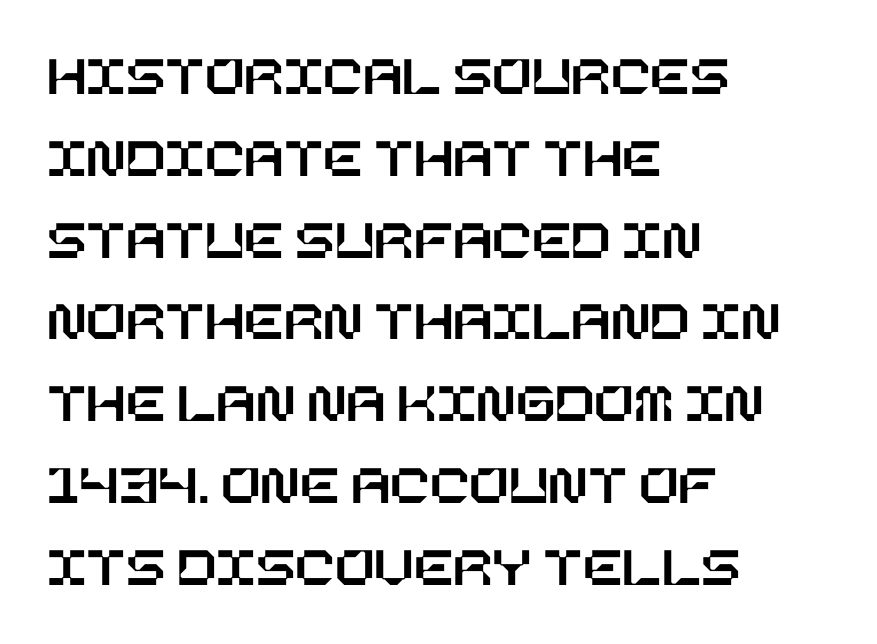
{"italic": "no", "width": "normal", "stroke_contrast": "low", "x_height": "large", "underline": "no", "align": "left", "line_spacing": "normal", "line_spacing_ratio": 1.41, "letter_spacing": "normal", "letter_spacing_em": 0.0, "glyph_px": 58}
